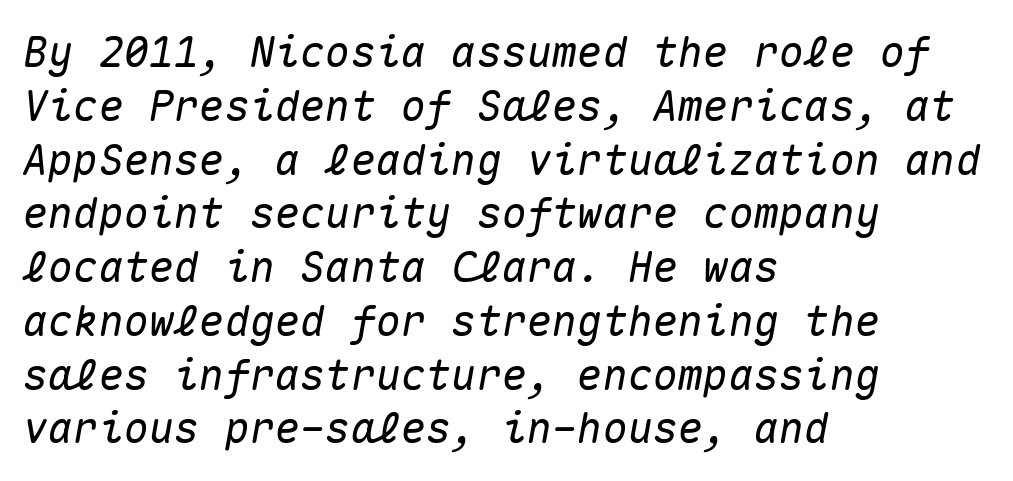
The image shows 42 px text type, italic (leaning right), monospaced; set left-aligned, normal line spacing (1.28x), normal letter spacing, not underlined; medium stroke contrast and a medium x-height.
